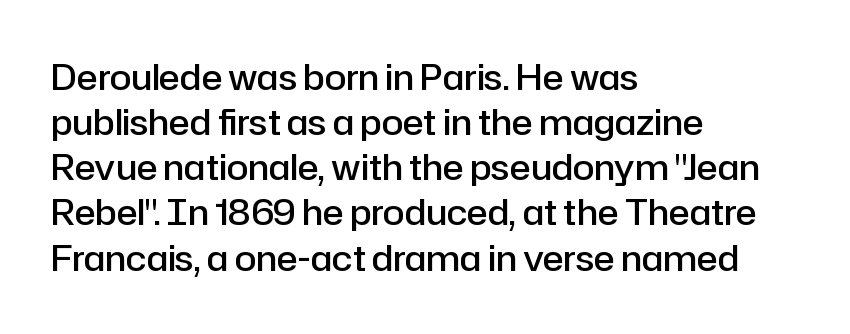
The image shows 35 px semibold sans-serif type, upright; set left-aligned, normal line spacing (1.29x), normal letter spacing, not underlined; low stroke contrast and a medium x-height.
